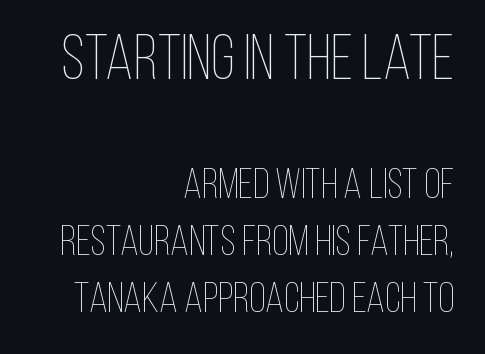
{"italic": "no", "bold": "no", "weight": "thin", "width": "condensed", "stroke_contrast": "low", "x_height": "large", "monospaced": "no", "underline": "no", "align": "right", "line_spacing": "normal", "line_spacing_ratio": 1.35, "letter_spacing": "normal", "letter_spacing_em": 0.0, "larger_block": "first", "size_ratio": 1.5, "glyph_px": 63}
